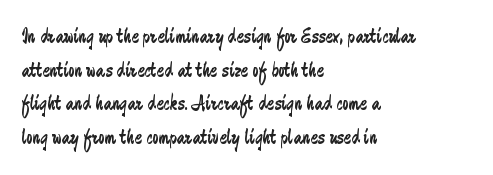
Q: Is the text bold? A: No.
Q: Is the text italic (slanted)? A: Yes.
Q: Is the text underlined? A: No.
Q: How is the paragraph aligned? A: Left-aligned.
Q: Is the spacing between letters normal or unusually wide? A: Normal.
Q: Is the spacing between lines tight, normal or loose? A: Normal.
